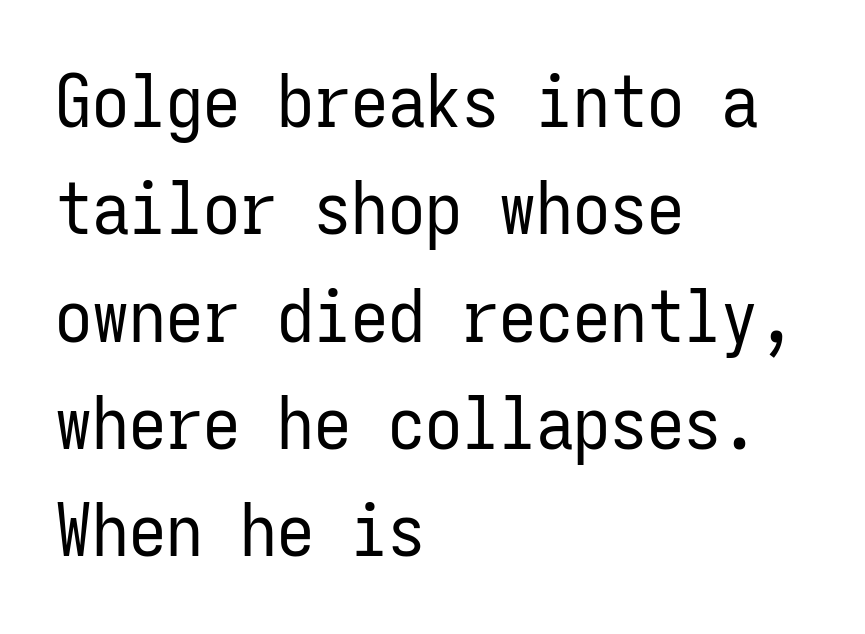
Q: Is the text bold? A: No.
Q: Is the text italic (slanted)? A: No, it is upright.
Q: Is the typeface a serif or a sans-serif typeface? A: Sans-serif.
Q: Is the text underlined? A: No.
Q: How is the paragraph aligned? A: Left-aligned.
Q: Is the spacing between letters normal or unusually wide? A: Normal.
Q: Is the spacing between lines tight, normal or loose? A: Normal.
Q: Width (condensed, normal, or wide)? A: Condensed.
Q: Stroke contrast? A: Low.
Q: x-height? A: Medium.
Q: Monospaced? A: Yes.
